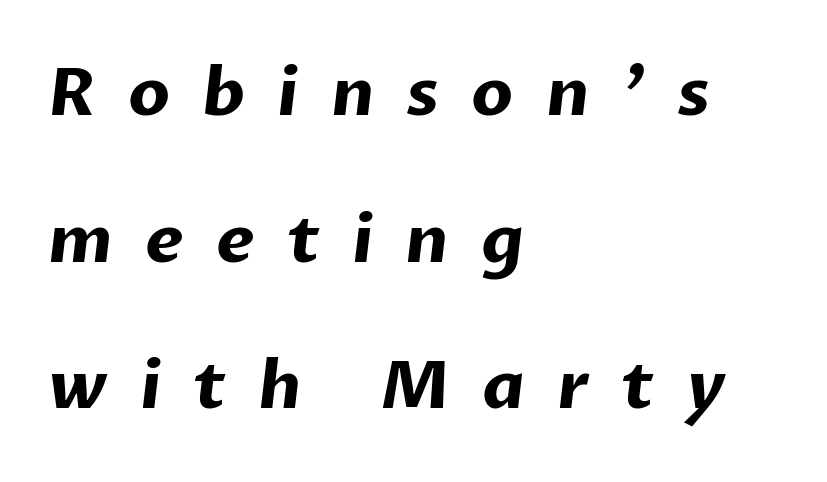
The image shows 67 px bold sans-serif type; set left-aligned, loose line spacing (2.19x), unusually wide letter spacing (+0.48 em), not underlined; low stroke contrast and a medium x-height.
